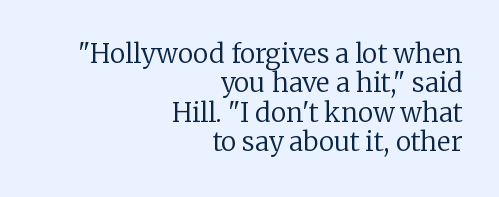
The image shows 26 px text type, upright; set right-aligned, tight line spacing (1.13x), normal letter spacing, not underlined.
